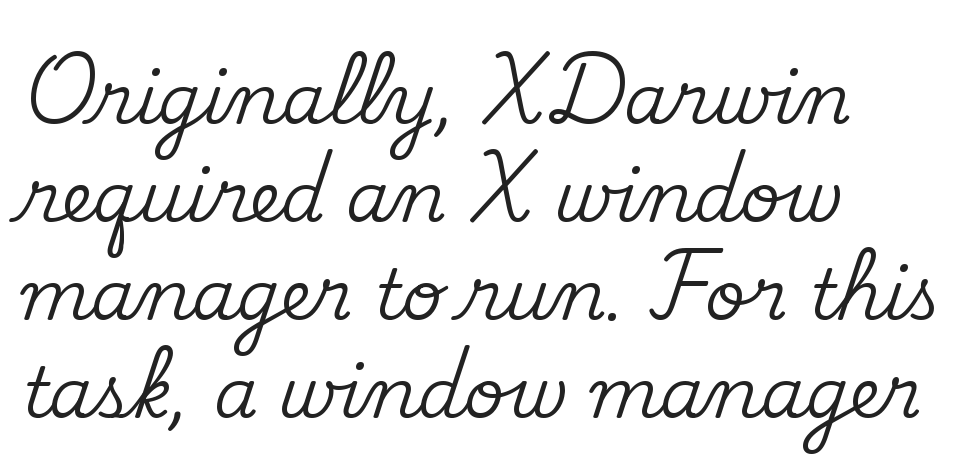
Q: Is the text italic (slanted)? A: Yes.
Q: Is the text underlined? A: No.
Q: How is the paragraph aligned? A: Left-aligned.
Q: Is the spacing between letters normal or unusually wide? A: Normal.
Q: Is the spacing between lines tight, normal or loose? A: Normal.
Q: Width (condensed, normal, or wide)? A: Normal.
Q: Stroke contrast? A: Medium.
Q: x-height? A: Small.
Q: Monospaced? A: No.
